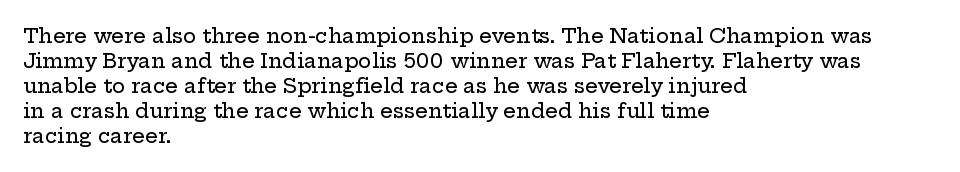
The image shows 20 px text type, upright; set left-aligned, normal line spacing (1.25x), normal letter spacing, not underlined.
